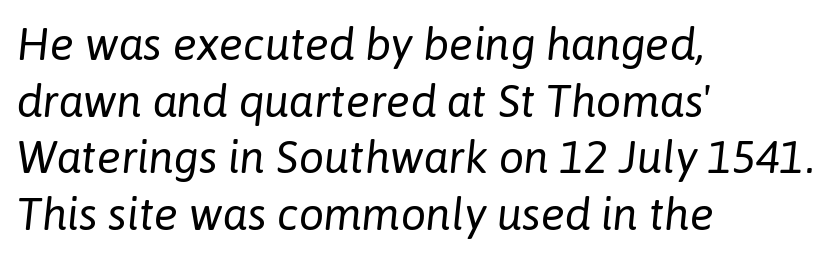
Q: Is the text bold? A: No.
Q: Is the text italic (slanted)? A: Yes, it leans right by about 6 degrees.
Q: Is the text underlined? A: No.
Q: How is the paragraph aligned? A: Left-aligned.
Q: Is the spacing between letters normal or unusually wide? A: Normal.
Q: Is the spacing between lines tight, normal or loose? A: Normal.
Q: Width (condensed, normal, or wide)? A: Normal.
Q: Stroke contrast? A: Low.
Q: x-height? A: Medium.
Q: Monospaced? A: No.
